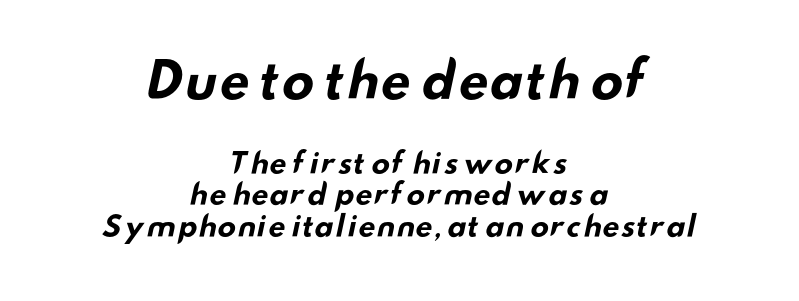
The image shows 49 px bold, wide sans-serif type; set centered, tight line spacing (1.12x), normal letter spacing, not underlined; the first (top) block is 1.75x larger; low stroke contrast and a small x-height.
